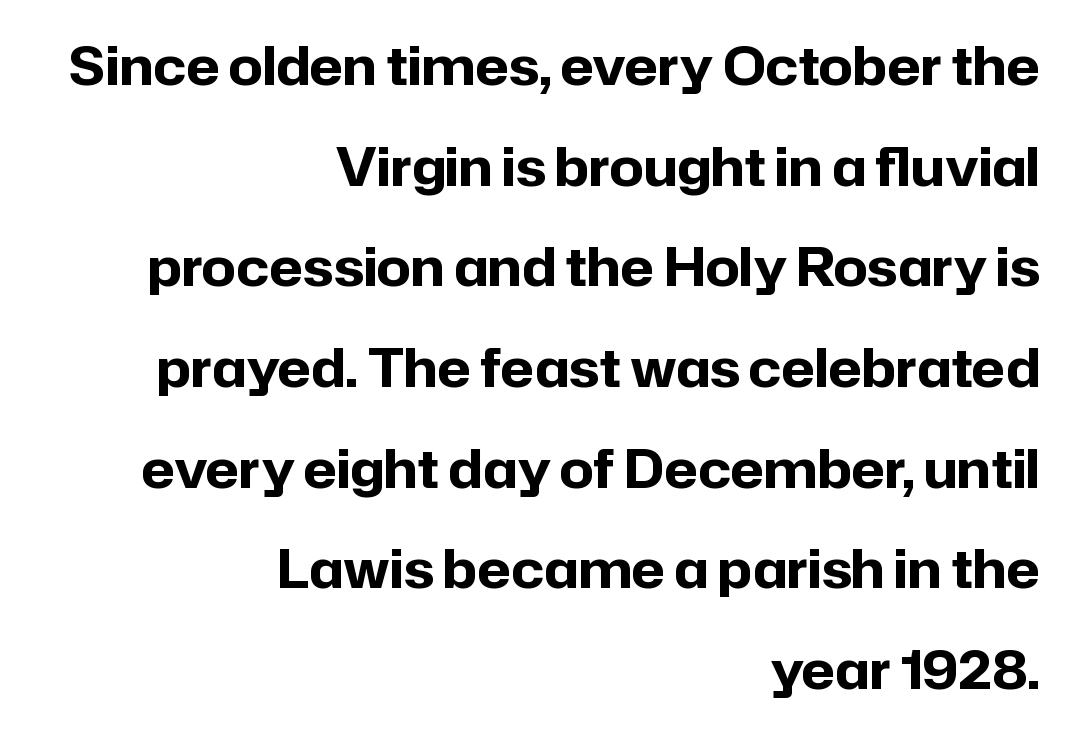
The image shows 53 px bold sans-serif type, upright; set right-aligned, loose line spacing (1.9x), normal letter spacing, not underlined; low stroke contrast and a medium x-height.
